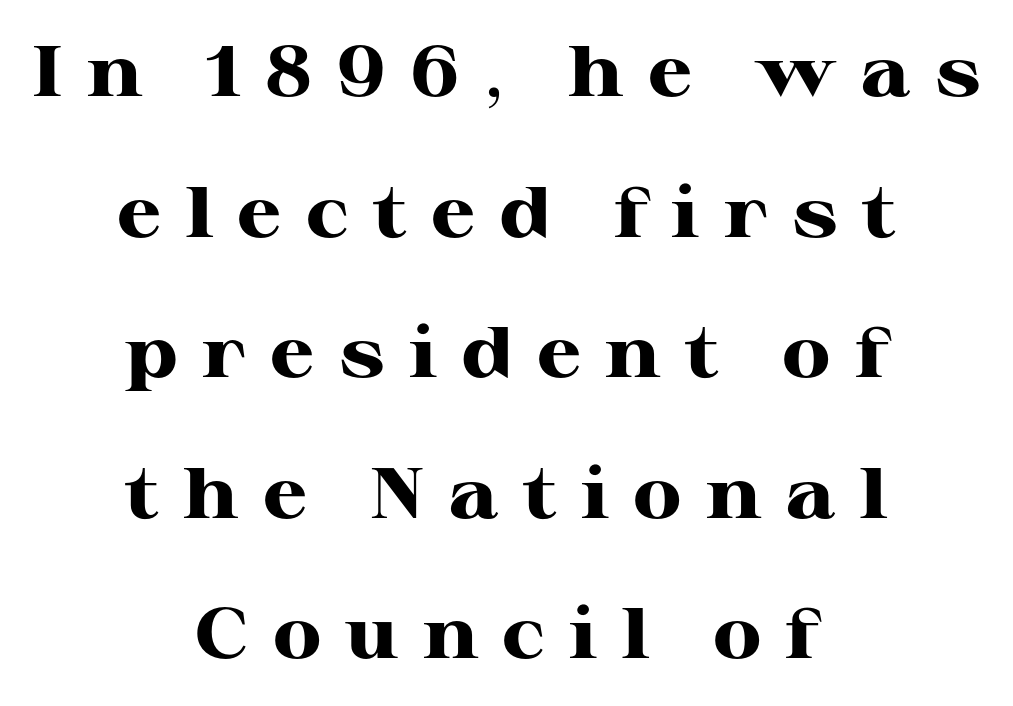
{"serif": "yes", "italic": "no", "bold": "yes", "weight": "heavy", "width": "wide", "stroke_contrast": "high", "x_height": "medium", "monospaced": "no", "underline": "no", "align": "center", "line_spacing": "loose", "line_spacing_ratio": 1.98, "letter_spacing": "wide", "letter_spacing_em": 0.34, "glyph_px": 71}
